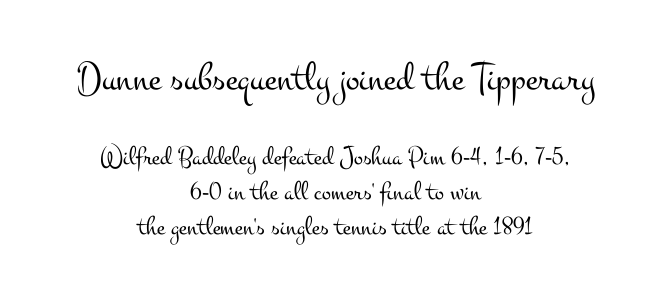
Q: Is the text bold? A: No.
Q: Is the text italic (slanted)? A: Yes.
Q: Is the typeface a serif or a sans-serif typeface? A: Serif.
Q: Is the text underlined? A: No.
Q: How is the paragraph aligned? A: Centered.
Q: Is the spacing between letters normal or unusually wide? A: Normal.
Q: Is the spacing between lines tight, normal or loose? A: Normal.
Q: Which block of text is set in a larger size, the first (top) or the second (bottom)? A: The first (top) one.
Q: Width (condensed, normal, or wide)? A: Wide.
Q: Stroke contrast? A: Medium.
Q: x-height? A: Small.
Q: Monospaced? A: No.
